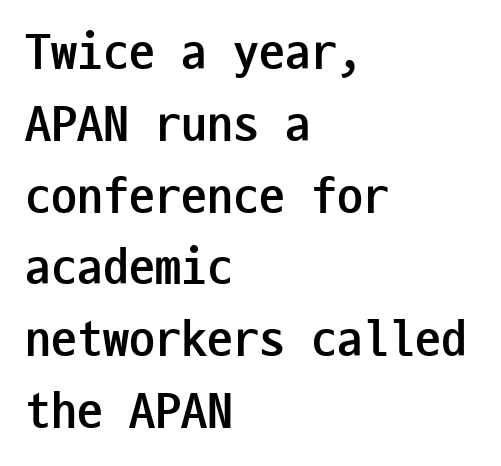
The image shows 52 px semibold, condensed sans-serif type, upright, monospaced; set left-aligned, normal line spacing (1.38x), normal letter spacing, not underlined; low stroke contrast and a medium x-height.
